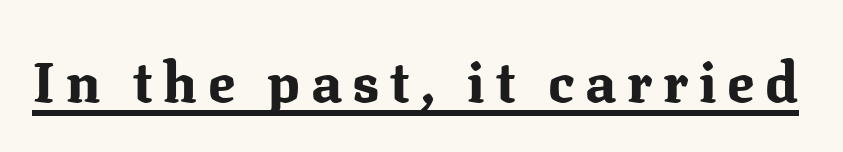
The passage shown is typeset with a serif family. Character widths vary here, with narrow letters taking less room than wide ones. Typographic density is high because the face is bold. The letters stand upright; this is a roman face. The string is rendered with underlining switched on.
